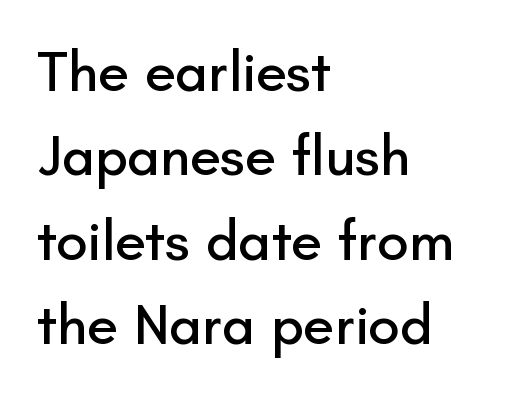
The image shows 57 px sans-serif type, upright; set left-aligned, normal line spacing (1.48x), normal letter spacing, not underlined; low stroke contrast and a small x-height.
